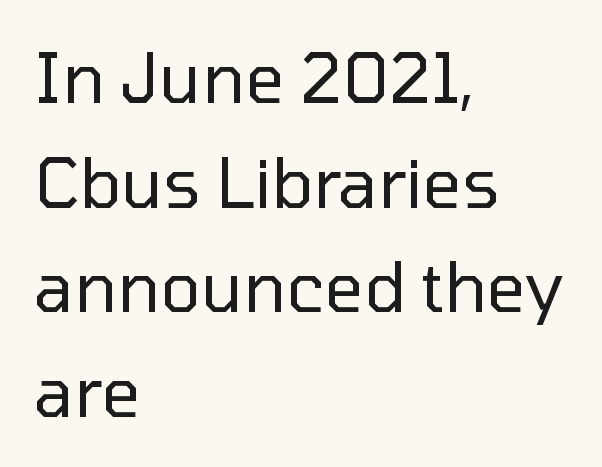
Check where the strokes stop: nothing finishes them off — pure sans. The words here are not underlined. These lines were composed using upright roman letters. Is this a fixed-width face? No — the glyphs have proportional, varying widths. The face used here is rendered with its standard letterfit. Vertical stems look standard width or narrower in stroke.
